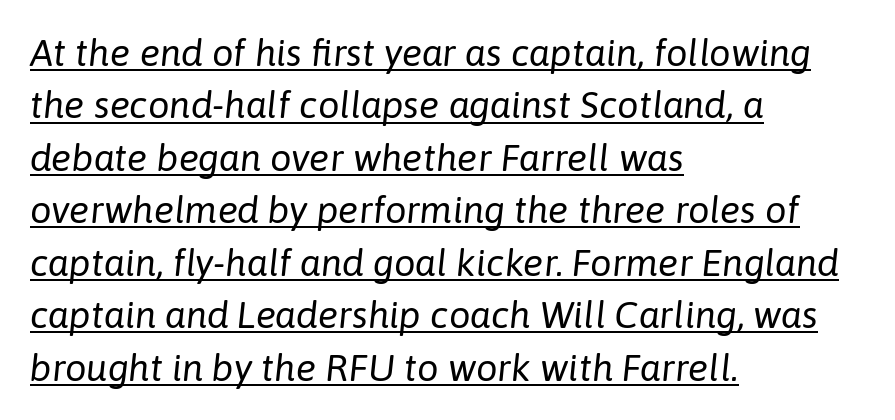
The image shows 38 px regular-weight type, italic (leaning right); set left-aligned, normal line spacing (1.38x), normal letter spacing, underlined; low stroke contrast and a medium x-height.
